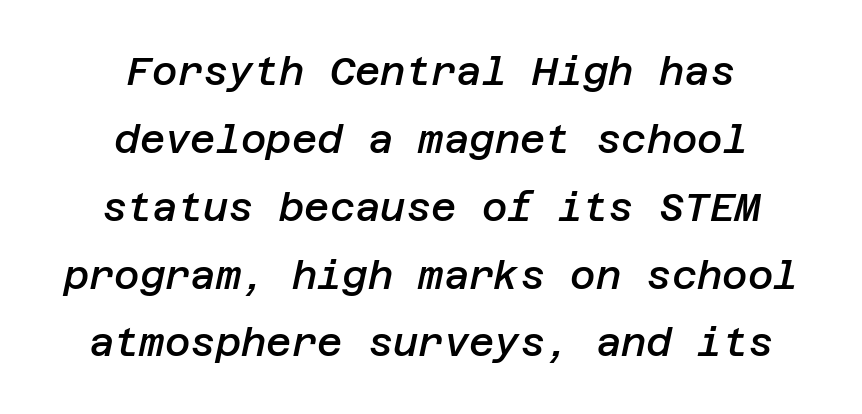
Is the type bold? Partly — it's a semibold, heavier than regular but not fully bold. The glyphs look as if they've been sheared to an angle. The foot of each line stays bare and open. No extra tracking has been applied to these lines. Each line is balanced around a shared central axis.
